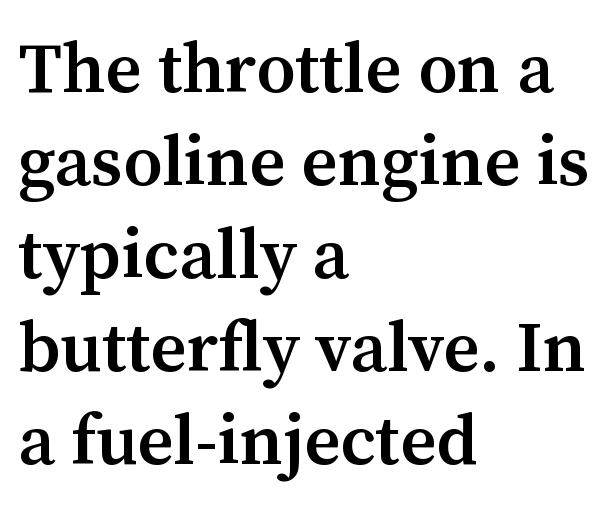
The letters carry serifs — small finishing strokes at the ends of their stems. Does the weight exceed regular? Yes, but only to semibold. This sample has the flowing, uneven cadence of proportional lettering. The vertical gap from one line to the next is medium.
